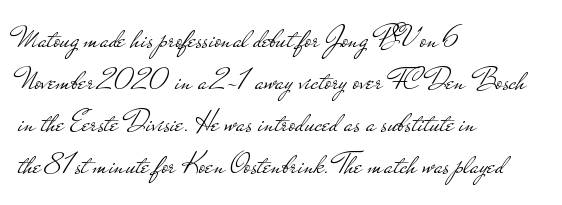
The image shows 32 px light, wide sans-serif type; set left-aligned, normal line spacing (1.31x), normal letter spacing, not underlined; low stroke contrast and a small x-height.
